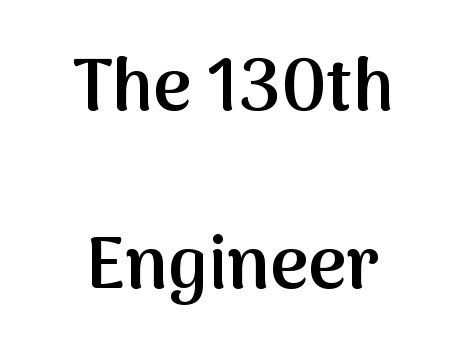
{"serif": "no", "italic": "no", "bold": "semi", "weight": "semibold", "width": "normal", "stroke_contrast": "medium", "x_height": "medium", "monospaced": "no", "underline": "no", "align": "center", "line_spacing": "loose", "line_spacing_ratio": 2.44, "letter_spacing": "normal", "letter_spacing_em": 0.0, "glyph_px": 73}
